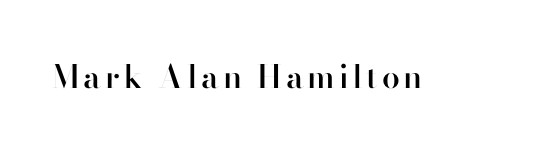
Q: Is the text bold? A: Semi-bold.
Q: Is the text italic (slanted)? A: No, it is upright.
Q: Is the typeface a serif or a sans-serif typeface? A: Sans-serif.
Q: Is the text underlined? A: No.
Q: Width (condensed, normal, or wide)? A: Normal.
Q: Stroke contrast? A: High.
Q: x-height? A: Small.
Q: Monospaced? A: No.
